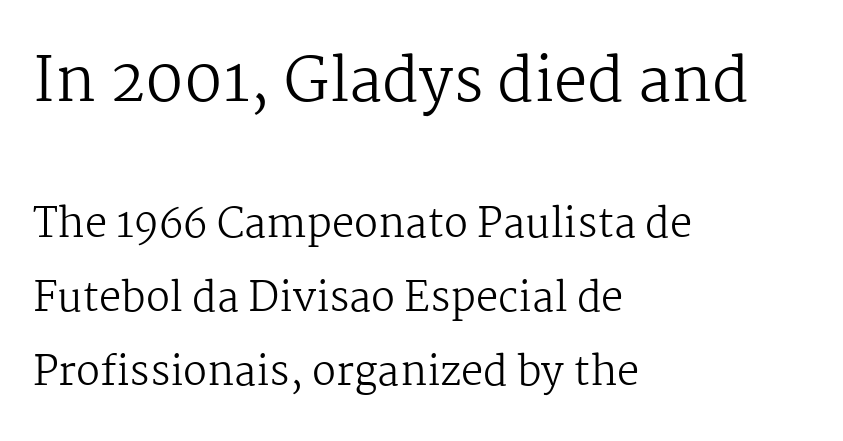
{"serif": "yes", "italic": "no", "bold": "no", "weight": "regular", "width": "normal", "stroke_contrast": "medium", "x_height": "medium", "monospaced": "no", "underline": "no", "align": "left", "line_spacing_ratio": 1.85, "letter_spacing": "normal", "letter_spacing_em": 0.0, "larger_block": "first", "size_ratio": 1.5, "glyph_px": 60}
